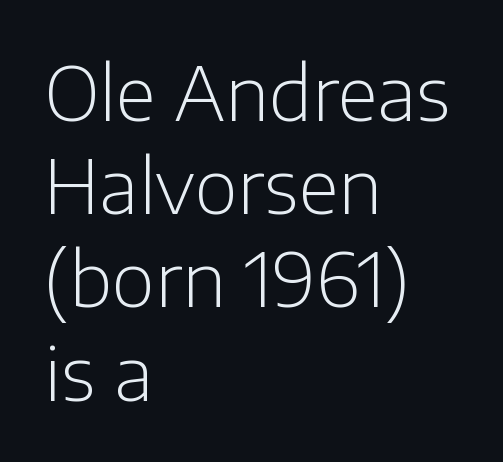
{"serif": "no", "italic": "no", "bold": "no", "weight": "light", "width": "normal", "stroke_contrast": "low", "x_height": "medium", "monospaced": "no", "underline": "no", "align": "left", "line_spacing": "normal", "line_spacing_ratio": 1.26, "letter_spacing": "normal", "letter_spacing_em": 0.0, "glyph_px": 74}
